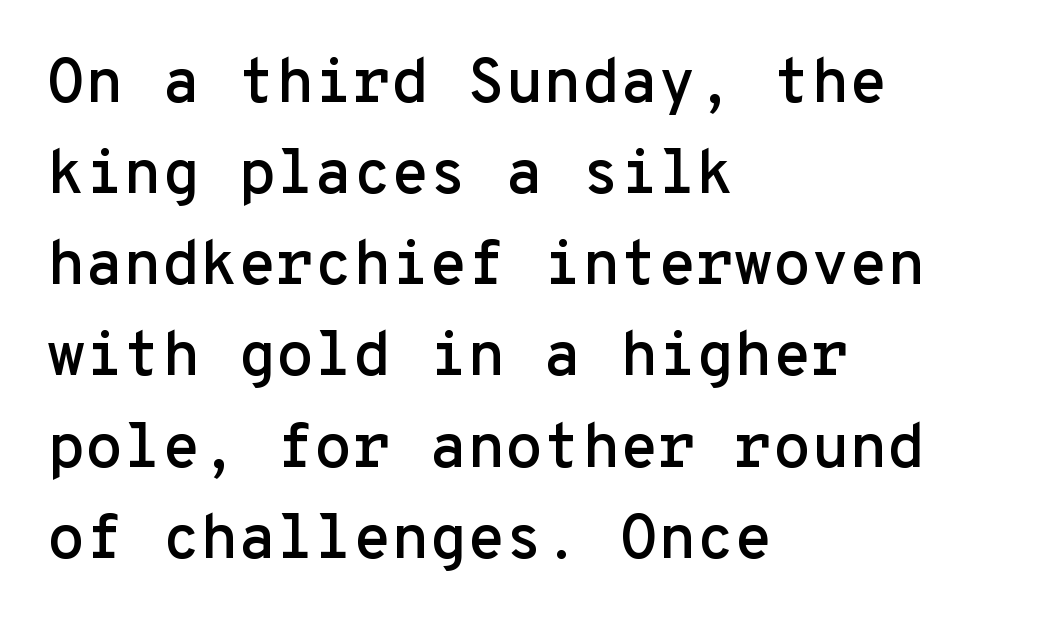
{"serif": "no", "italic": "no", "width": "normal", "stroke_contrast": "low", "x_height": "medium", "monospaced": "yes", "underline": "no", "align": "left", "line_spacing": "normal", "line_spacing_ratio": 1.47, "letter_spacing": "normal", "letter_spacing_em": 0.0, "glyph_px": 62}
